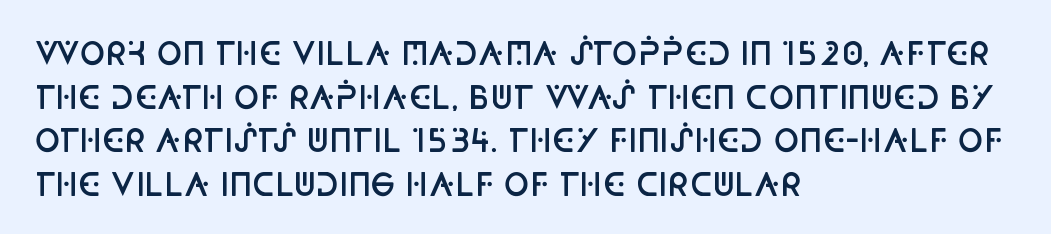
Q: Is the text bold? A: Semi-bold.
Q: Is the text italic (slanted)? A: No, it is upright.
Q: Is the typeface a serif or a sans-serif typeface? A: Sans-serif.
Q: Is the text underlined? A: No.
Q: How is the paragraph aligned? A: Left-aligned.
Q: Is the spacing between letters normal or unusually wide? A: Normal.
Q: Is the spacing between lines tight, normal or loose? A: Normal.
Q: Width (condensed, normal, or wide)? A: Condensed.
Q: Stroke contrast? A: Low.
Q: x-height? A: Large.
Q: Monospaced? A: No.
